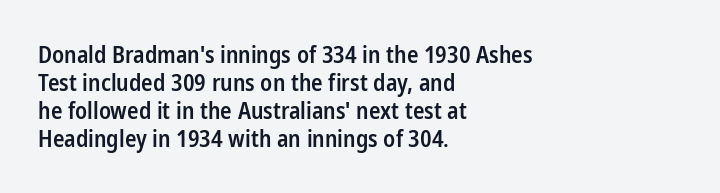
{"italic": "no", "bold": "semi", "underline": "no", "align": "left", "line_spacing_ratio": 1.22, "letter_spacing": "normal", "letter_spacing_em": 0.0, "glyph_px": 23}
